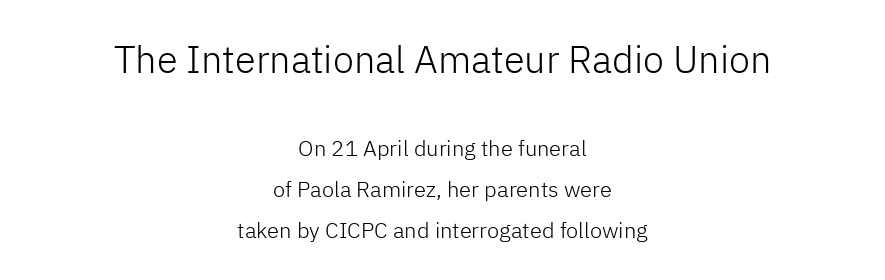
Q: Is the text bold? A: No.
Q: Is the text italic (slanted)? A: No, it is upright.
Q: Is the typeface a serif or a sans-serif typeface? A: Sans-serif.
Q: Is the text underlined? A: No.
Q: How is the paragraph aligned? A: Centered.
Q: Is the spacing between letters normal or unusually wide? A: Normal.
Q: Which block of text is set in a larger size, the first (top) or the second (bottom)? A: The first (top) one.
Q: Width (condensed, normal, or wide)? A: Normal.
Q: Stroke contrast? A: Low.
Q: x-height? A: Medium.
Q: Monospaced? A: No.
